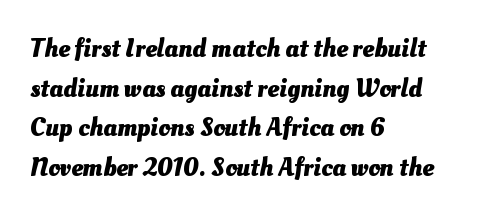
Q: Is the text bold? A: Yes.
Q: Is the text underlined? A: No.
Q: How is the paragraph aligned? A: Left-aligned.
Q: Is the spacing between letters normal or unusually wide? A: Normal.
Q: Is the spacing between lines tight, normal or loose? A: Normal.
